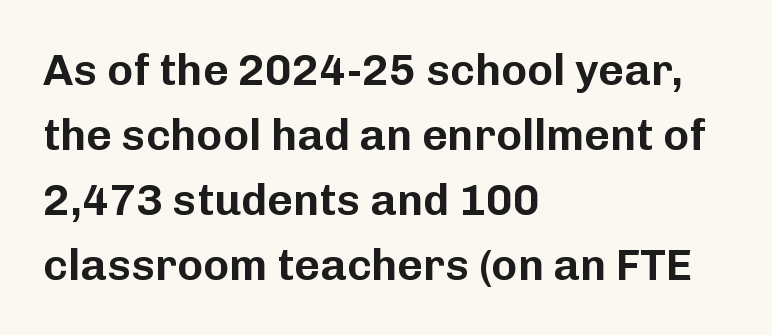
{"serif": "no", "italic": "no", "width": "normal", "stroke_contrast": "low", "x_height": "medium", "monospaced": "no", "underline": "no", "align": "left", "line_spacing": "normal", "line_spacing_ratio": 1.48, "letter_spacing": "normal", "letter_spacing_em": 0.0, "glyph_px": 44}
